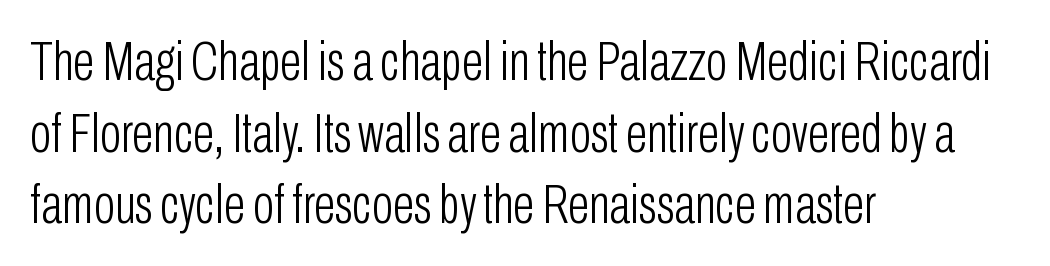
Counters stay open thanks to moderate or lighter strokes. Serif or sans? Sans — the stroke terminals are bare. In terms of leading, this rendering sits right in the middle. Ordinary non-slanted type is in use. A clean baseline with only descenders dipping below it. Nothing unusual about the tracking: characters are spaced as the font intends.
